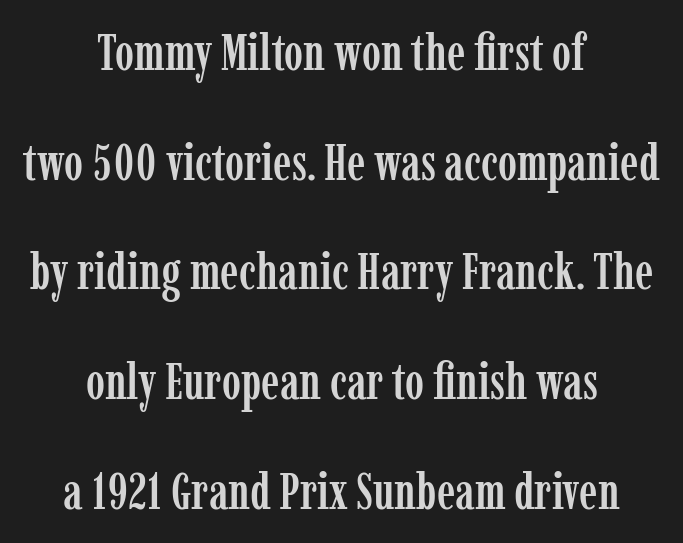
Q: Is the text italic (slanted)? A: No, it is upright.
Q: Is the typeface a serif or a sans-serif typeface? A: Serif.
Q: Is the text underlined? A: No.
Q: How is the paragraph aligned? A: Centered.
Q: Is the spacing between letters normal or unusually wide? A: Normal.
Q: Is the spacing between lines tight, normal or loose? A: Loose.
Q: Width (condensed, normal, or wide)? A: Condensed.
Q: Stroke contrast? A: Low.
Q: x-height? A: Medium.
Q: Monospaced? A: No.
